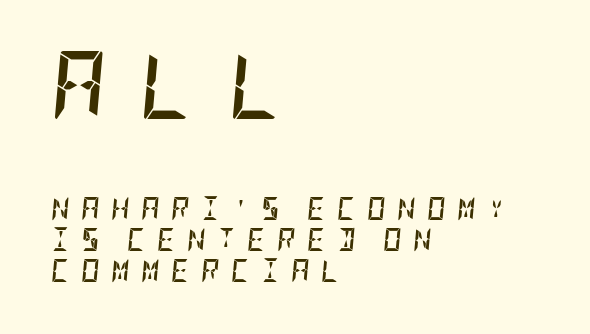
The image shows 68 px semibold, condensed type, italic (leaning right); set left-aligned, normal line spacing (1.35x), unusually wide letter spacing (+0.49 em), not underlined; the first (top) block is 2.96x larger; low stroke contrast and a large x-height.
